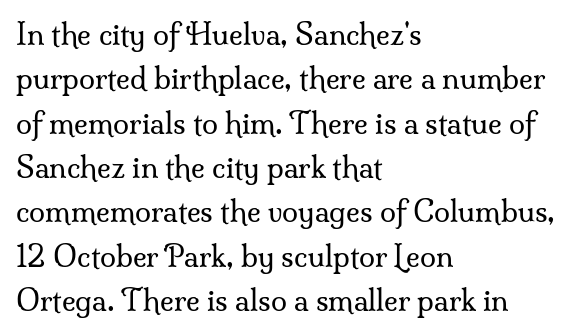
{"serif": "yes", "italic": "no", "bold": "no", "weight": "regular", "width": "normal", "stroke_contrast": "medium", "x_height": "small", "monospaced": "no", "underline": "no", "align": "left", "line_spacing": "normal", "line_spacing_ratio": 1.53, "letter_spacing": "normal", "letter_spacing_em": 0.0, "glyph_px": 29}
